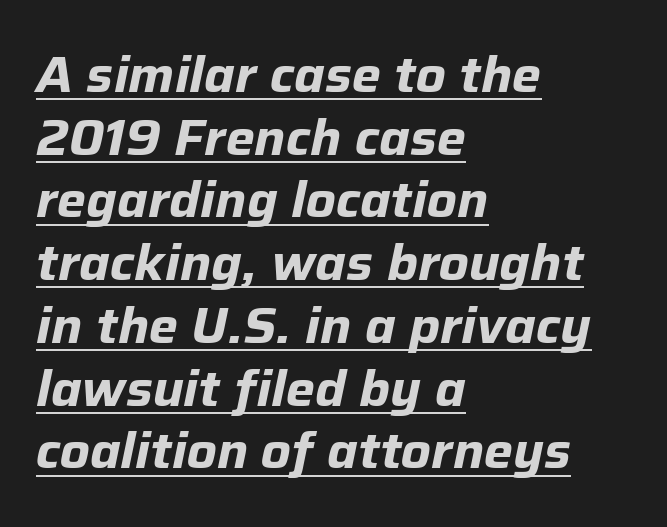
The image shows 49 px bold type, italic (leaning right); set left-aligned, normal line spacing (1.28x), normal letter spacing, underlined; low stroke contrast and a medium x-height.
